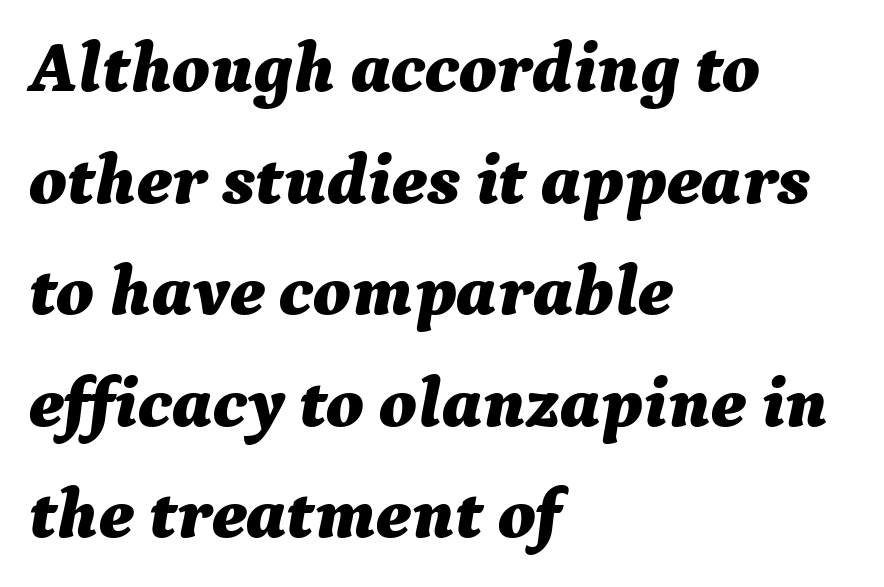
The image shows 72 px bold type, italic (leaning right); set left-aligned, normal line spacing (1.55x), normal letter spacing, not underlined; medium stroke contrast and a medium x-height.
